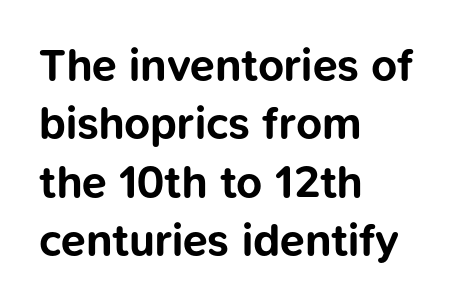
Looks like regular typesetting: each glyph gets only the width it needs. Has an underline been added? It has not. Its strokes are broad and dark, the hallmark of bold type. Font category for this specimen: sans-serif. These lines sit exactly where default settings would place them.
